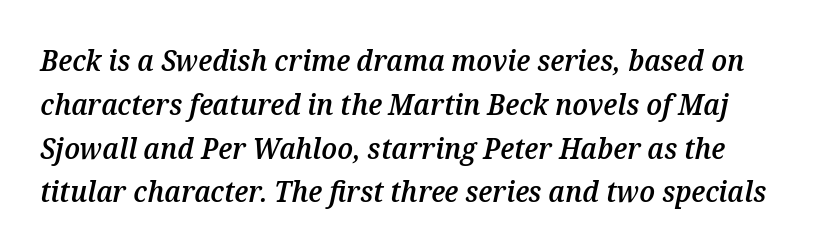
The image shows 29 px semibold type, italic (leaning right); set normal line spacing (1.51x), normal letter spacing, not underlined; medium stroke contrast and a medium x-height.
